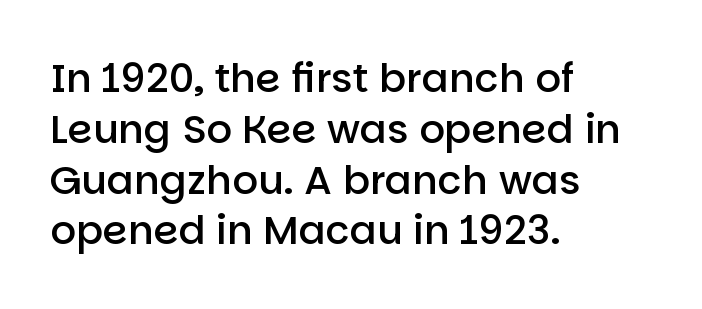
Q: Is the text bold? A: Semi-bold.
Q: Is the text italic (slanted)? A: No, it is upright.
Q: Is the typeface a serif or a sans-serif typeface? A: Sans-serif.
Q: Is the text underlined? A: No.
Q: How is the paragraph aligned? A: Left-aligned.
Q: Is the spacing between letters normal or unusually wide? A: Normal.
Q: Is the spacing between lines tight, normal or loose? A: Normal.
Q: Width (condensed, normal, or wide)? A: Normal.
Q: Stroke contrast? A: Low.
Q: x-height? A: Large.
Q: Monospaced? A: No.
